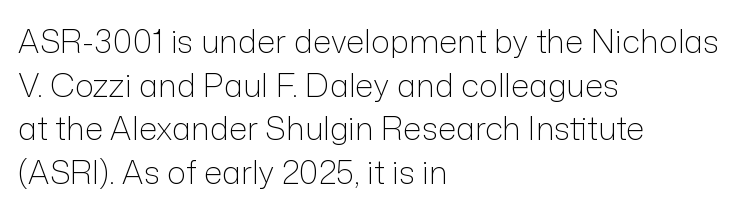
{"serif": "no", "italic": "no", "bold": "no", "weight": "light", "width": "normal", "stroke_contrast": "low", "x_height": "medium", "monospaced": "no", "underline": "no", "align": "left", "line_spacing": "normal", "line_spacing_ratio": 1.36, "letter_spacing": "normal", "letter_spacing_em": 0.0, "glyph_px": 32}
